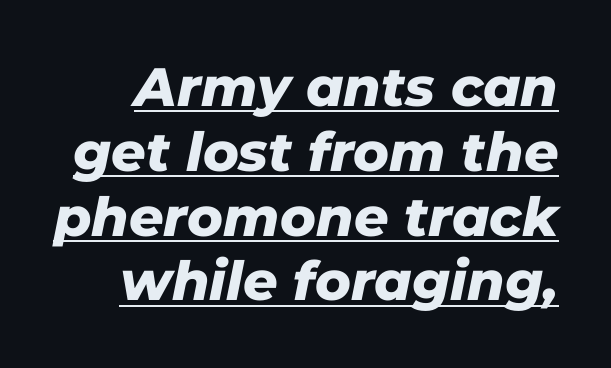
Q: Is the text bold? A: Yes.
Q: Is the text italic (slanted)? A: Yes, it leans right by about 11 degrees.
Q: Is the text underlined? A: Yes.
Q: Is the spacing between letters normal or unusually wide? A: Normal.
Q: Width (condensed, normal, or wide)? A: Normal.
Q: Stroke contrast? A: Low.
Q: x-height? A: Medium.
Q: Monospaced? A: No.
